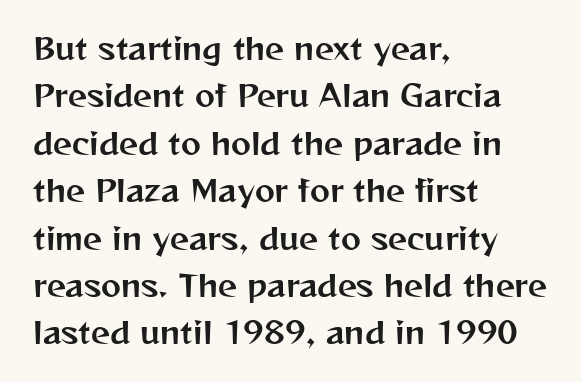
Varying glyph widths throughout — classic text-font behaviour. No italicization has been applied; the sample stays upright. Students, observe: this is what conventionally led text looks like. Standard letterfit; no display-style spreading of the glyphs. Anything drawn beneath the words? Only blank space.
